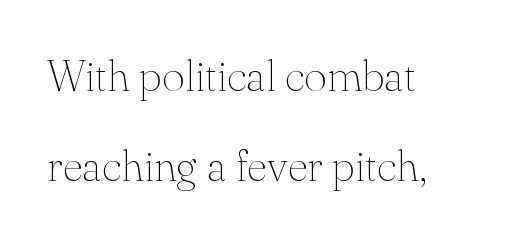
{"serif": "yes", "italic": "no", "bold": "no", "weight": "thin", "width": "normal", "stroke_contrast": "medium", "x_height": "small", "monospaced": "no", "underline": "no", "align": "left", "line_spacing": "loose", "line_spacing_ratio": 2.05, "letter_spacing": "normal", "letter_spacing_em": 0.0, "glyph_px": 44}
